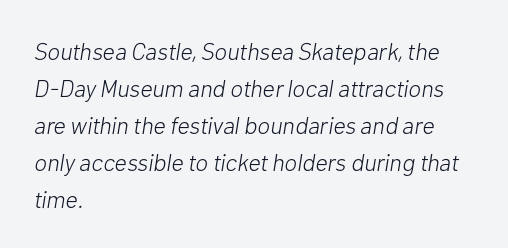
Q: Is the text bold? A: No.
Q: Is the text italic (slanted)? A: Yes, it leans right by about 10 degrees.
Q: Is the text underlined? A: No.
Q: How is the paragraph aligned? A: Left-aligned.
Q: Is the spacing between letters normal or unusually wide? A: Normal.
Q: Is the spacing between lines tight, normal or loose? A: Normal.
